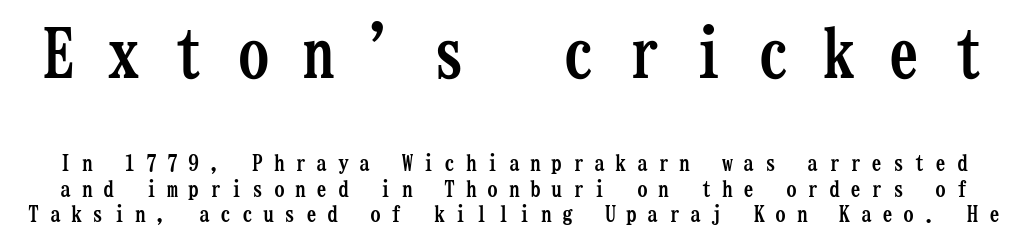
{"serif": "yes", "italic": "no", "bold": "yes", "weight": "semibold", "width": "condensed", "stroke_contrast": "low", "x_height": "medium", "monospaced": "yes", "underline": "no", "line_spacing_ratio": 1.17, "letter_spacing": "wide", "letter_spacing_em": 0.47, "larger_block": "first", "size_ratio": 3.05, "glyph_px": 67}
